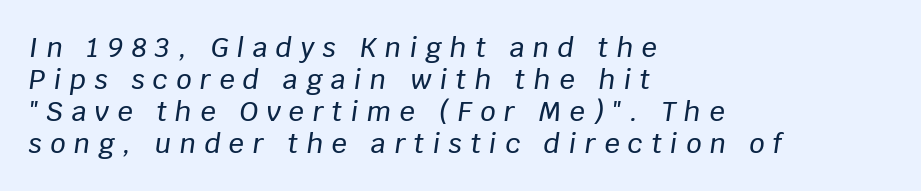
The image shows 27 px text type, italic (leaning right); set left-aligned, line spacing 1.19x, unusually wide letter spacing (+0.31 em), not underlined.
